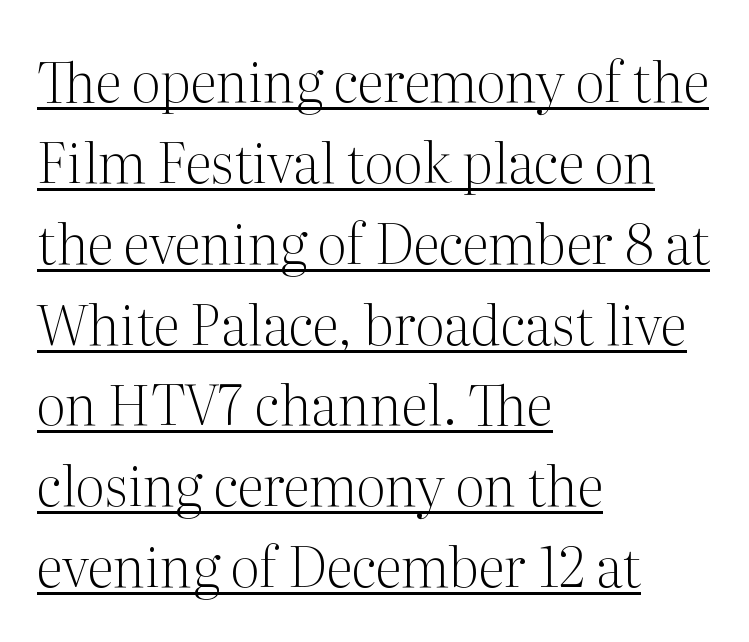
Is the block centered? No — it sits flush against the left margin. The letters stand upright; this is a roman face. Beneath each row of characters lies a ruled line. These lines are rendered in a variable-pitch font.
